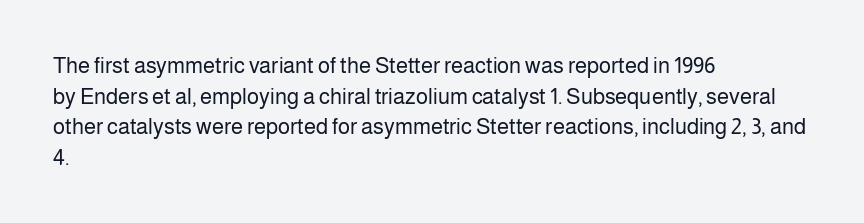
Here the glyphs are tracked normally, forming tight word shapes. This sample keeps an unexceptional amount of space between lines. Every character sits straight up, as roman type does. Each stroke keeps to a modest, everyday thickness or less. This rendering uses left alignment, leaving the right contour irregular. Descenders are the only things crossing below the line.
